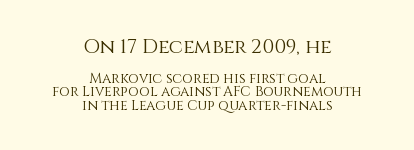
The image shows 20 px text type, upright; set centered, tight line spacing (0.98x), normal letter spacing, not underlined; the first (top) block is 1.43x larger.
